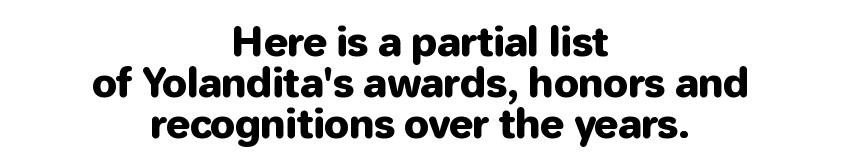
The image shows 40 px sans-serif type, upright; set centered, tight line spacing (1.03x), normal letter spacing, not underlined; low stroke contrast and a medium x-height.
